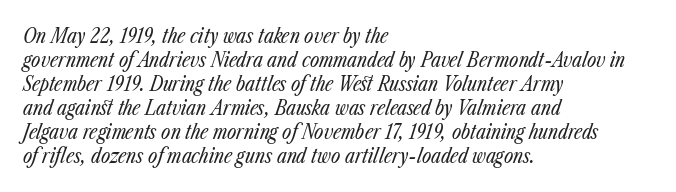
Q: Is the text bold? A: No.
Q: Is the text italic (slanted)? A: Yes, it leans right by about 23 degrees.
Q: Is the text underlined? A: No.
Q: How is the paragraph aligned? A: Left-aligned.
Q: Is the spacing between letters normal or unusually wide? A: Normal.
